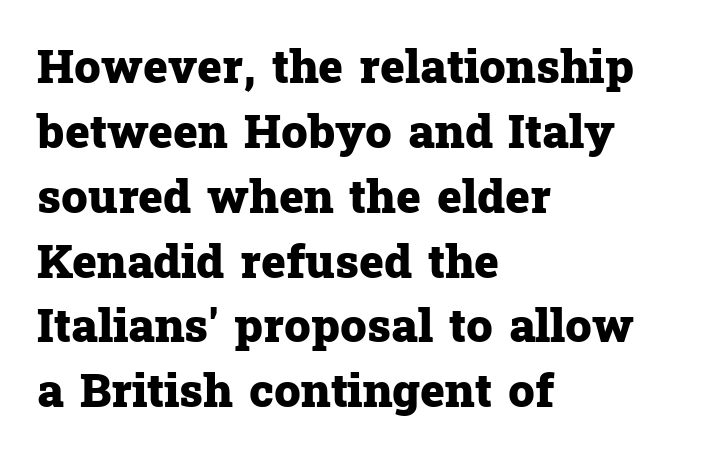
The image shows 47 px heavy serif type, upright; set left-aligned, normal line spacing (1.38x), normal letter spacing, not underlined; low stroke contrast and a medium x-height.
